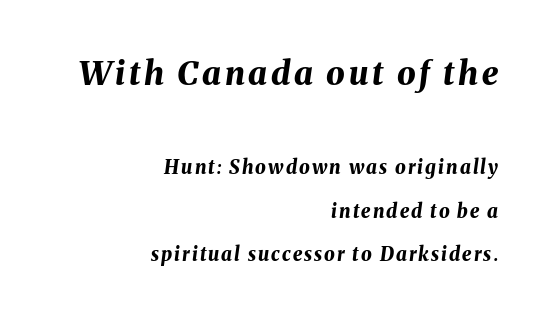
Q: Is the text bold? A: Yes.
Q: Is the text italic (slanted)? A: Yes, it leans right by about 8 degrees.
Q: Is the text underlined? A: No.
Q: How is the paragraph aligned? A: Right-aligned.
Q: Is the spacing between lines tight, normal or loose? A: Loose.
Q: Which block of text is set in a larger size, the first (top) or the second (bottom)? A: The first (top) one.
Q: Width (condensed, normal, or wide)? A: Normal.
Q: Stroke contrast? A: Medium.
Q: x-height? A: Medium.
Q: Monospaced? A: No.
